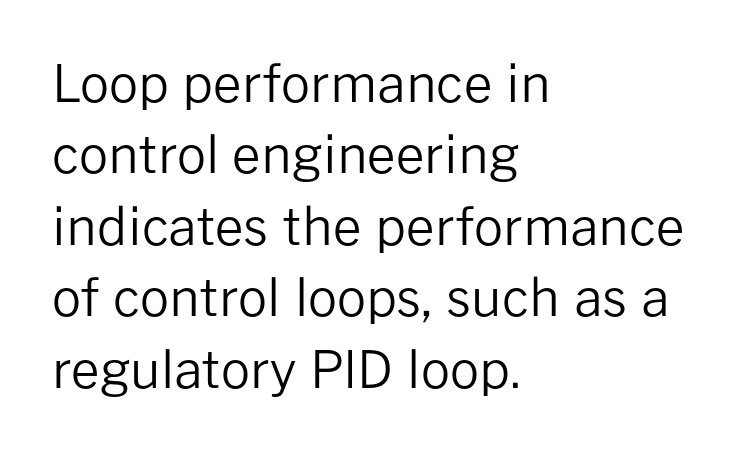
{"serif": "no", "italic": "no", "bold": "no", "weight": "regular", "width": "normal", "stroke_contrast": "low", "x_height": "medium", "monospaced": "no", "underline": "no", "align": "left", "line_spacing": "normal", "line_spacing_ratio": 1.4, "letter_spacing": "normal", "letter_spacing_em": 0.0, "glyph_px": 51}
